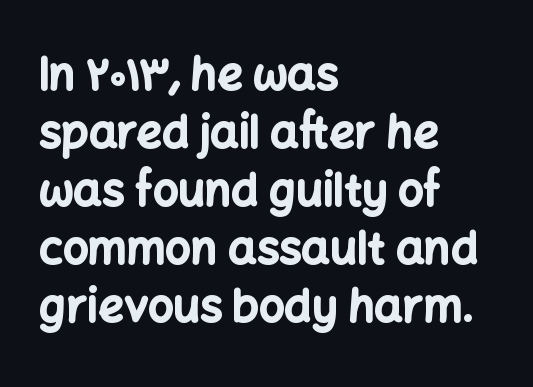
The image shows 45 px bold sans-serif type, upright; set left-aligned, normal line spacing (1.29x), normal letter spacing, not underlined; low stroke contrast and a medium x-height.
